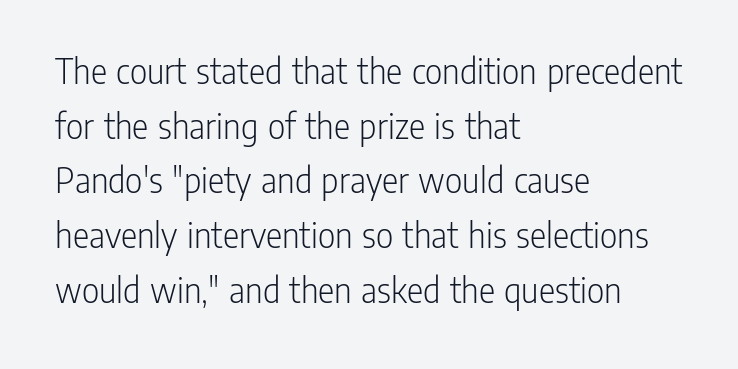
The image shows 38 px light, condensed sans-serif type, upright; set left-aligned, normal line spacing (1.44x), normal letter spacing, not underlined; low stroke contrast and a medium x-height.
